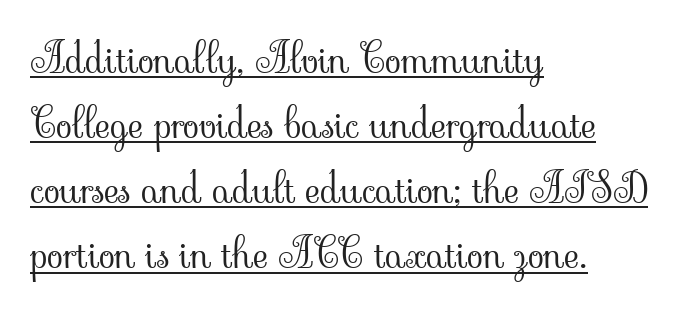
The image shows 42 px light serif type, upright; set left-aligned, normal line spacing (1.55x), normal letter spacing, underlined; low stroke contrast and a small x-height.
